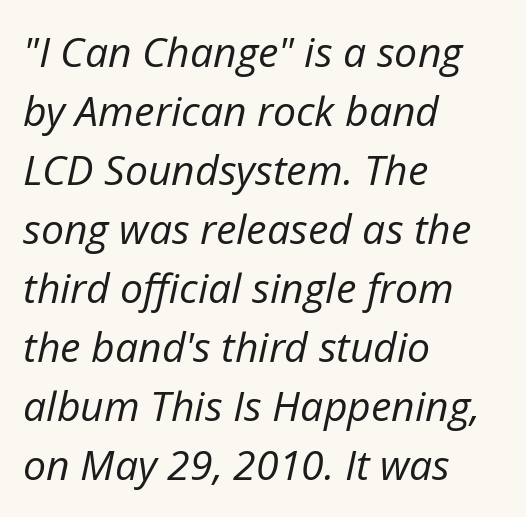
The image shows 41 px regular-weight type, italic (leaning right); set left-aligned, normal line spacing (1.44x), normal letter spacing, not underlined; low stroke contrast and a medium x-height.
